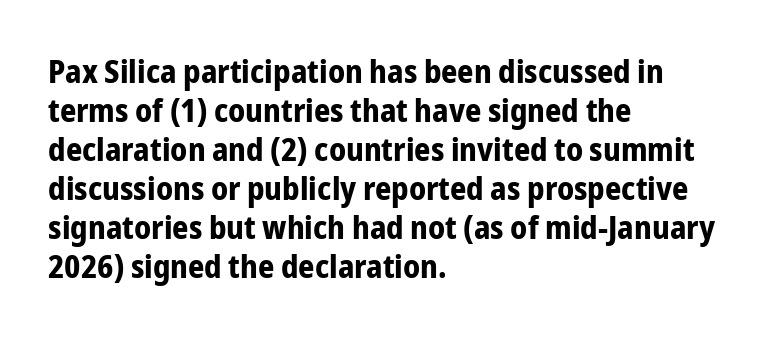
{"serif": "no", "italic": "no", "bold": "yes", "weight": "bold", "width": "condensed", "stroke_contrast": "low", "x_height": "medium", "monospaced": "no", "underline": "no", "align": "left", "line_spacing_ratio": 1.22, "letter_spacing": "normal", "letter_spacing_em": 0.0, "glyph_px": 32}
